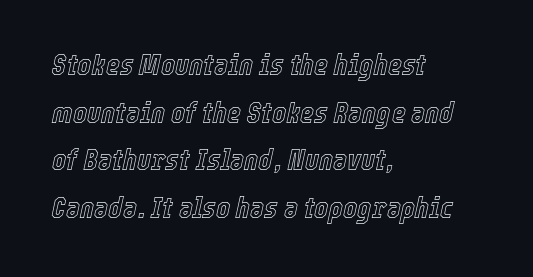
The image shows 30 px condensed type, italic (leaning right); set left-aligned, normal line spacing (1.59x), normal letter spacing, not underlined; a medium x-height.
